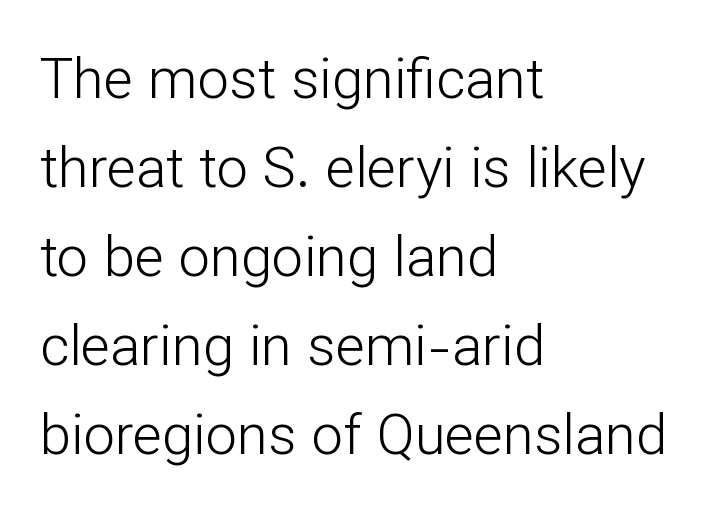
Q: Is the text bold? A: No.
Q: Is the text italic (slanted)? A: No, it is upright.
Q: Is the typeface a serif or a sans-serif typeface? A: Sans-serif.
Q: Is the text underlined? A: No.
Q: How is the paragraph aligned? A: Left-aligned.
Q: Is the spacing between letters normal or unusually wide? A: Normal.
Q: Is the spacing between lines tight, normal or loose? A: Normal.
Q: Width (condensed, normal, or wide)? A: Normal.
Q: Stroke contrast? A: Low.
Q: x-height? A: Medium.
Q: Monospaced? A: No.
